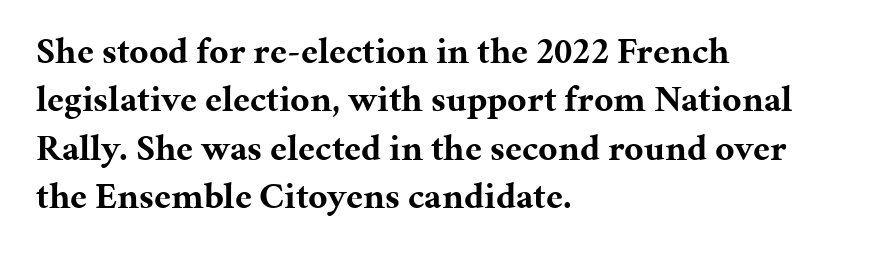
{"serif": "yes", "italic": "no", "bold": "yes", "weight": "bold", "width": "normal", "stroke_contrast": "medium", "x_height": "medium", "monospaced": "no", "underline": "no", "align": "left", "line_spacing": "normal", "line_spacing_ratio": 1.31, "letter_spacing": "normal", "letter_spacing_em": 0.0, "glyph_px": 37}
